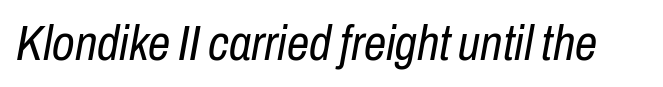
The letterforms sit shoulder to shoulder at normal distance. Here the designer chose a conventional face with non-uniform glyph widths. Quick note: underline off. Bold? No — there's no thickening of the strokes. Slant detected: the letters are inclined.
